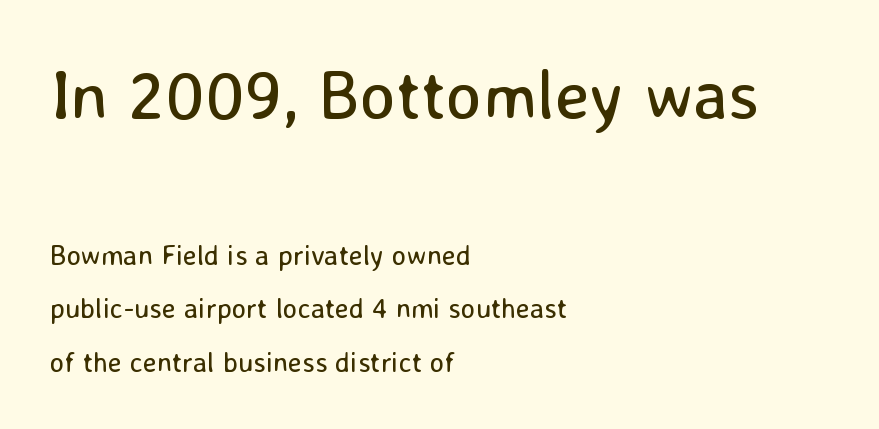
Q: Is the text bold? A: No.
Q: Is the text italic (slanted)? A: No, it is upright.
Q: Is the typeface a serif or a sans-serif typeface? A: Sans-serif.
Q: Is the text underlined? A: No.
Q: How is the paragraph aligned? A: Left-aligned.
Q: Is the spacing between letters normal or unusually wide? A: Normal.
Q: Is the spacing between lines tight, normal or loose? A: Loose.
Q: Which block of text is set in a larger size, the first (top) or the second (bottom)? A: The first (top) one.
Q: Width (condensed, normal, or wide)? A: Normal.
Q: Stroke contrast? A: Low.
Q: x-height? A: Medium.
Q: Monospaced? A: No.
